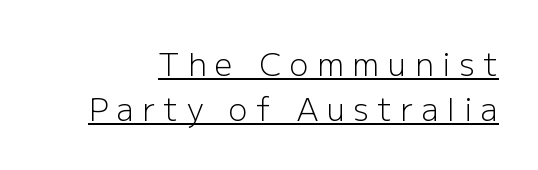
Q: Is the text bold? A: No.
Q: Is the text italic (slanted)? A: No, it is upright.
Q: Is the typeface a serif or a sans-serif typeface? A: Sans-serif.
Q: Is the text underlined? A: Yes.
Q: Is the spacing between letters normal or unusually wide? A: Unusually wide.
Q: Is the spacing between lines tight, normal or loose? A: Normal.
Q: Width (condensed, normal, or wide)? A: Normal.
Q: Stroke contrast? A: Low.
Q: x-height? A: Medium.
Q: Monospaced? A: No.
